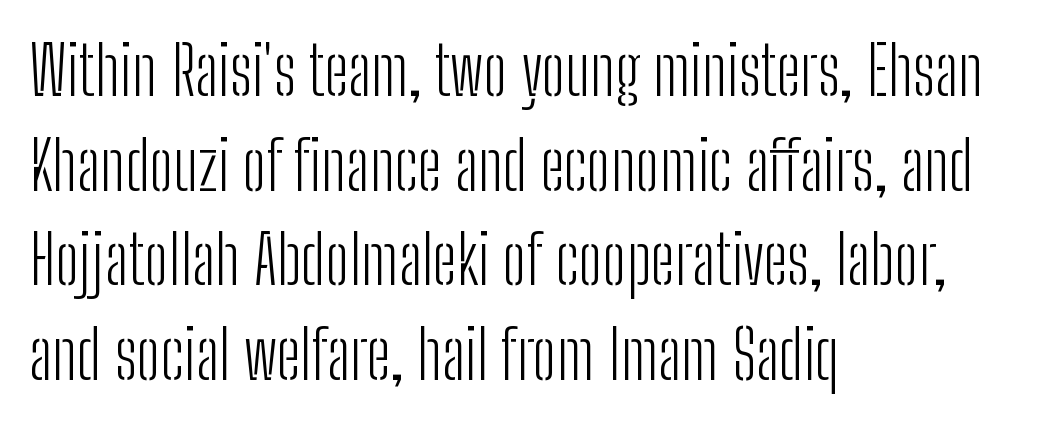
The image shows 68 px light, condensed sans-serif type, upright; set left-aligned, normal line spacing (1.39x), normal letter spacing, not underlined; low stroke contrast and a medium x-height.
